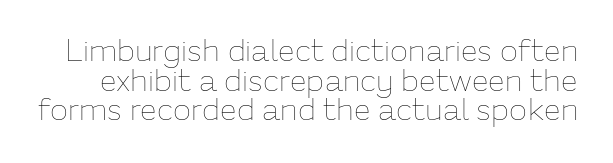
The image shows 30 px thin type, upright; set tight line spacing (0.99x), normal letter spacing, not underlined; low stroke contrast and a medium x-height.
